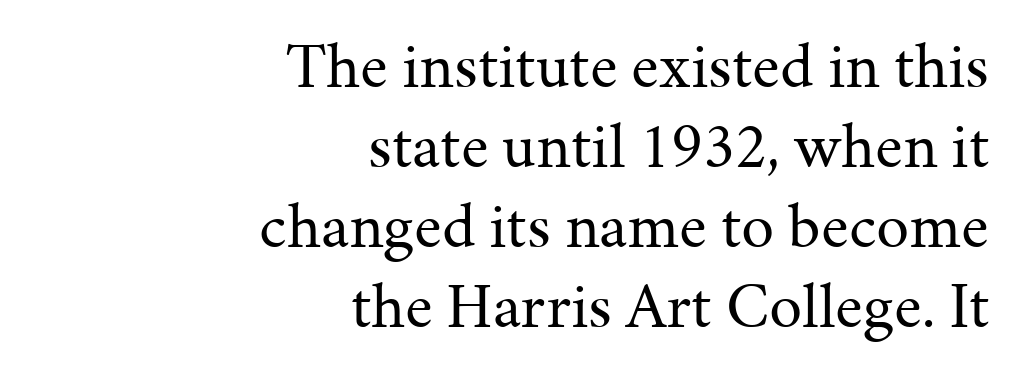
Q: Is the text bold? A: No.
Q: Is the text italic (slanted)? A: No, it is upright.
Q: Is the typeface a serif or a sans-serif typeface? A: Serif.
Q: Is the text underlined? A: No.
Q: How is the paragraph aligned? A: Right-aligned.
Q: Is the spacing between letters normal or unusually wide? A: Normal.
Q: Width (condensed, normal, or wide)? A: Normal.
Q: Stroke contrast? A: Medium.
Q: x-height? A: Medium.
Q: Monospaced? A: No.
